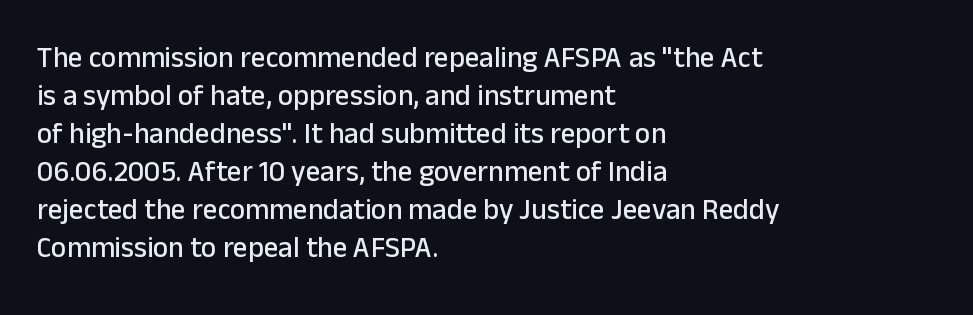
The image shows 29 px sans-serif type, upright; set left-aligned, normal line spacing (1.31x), normal letter spacing, not underlined; low stroke contrast and a medium x-height.
